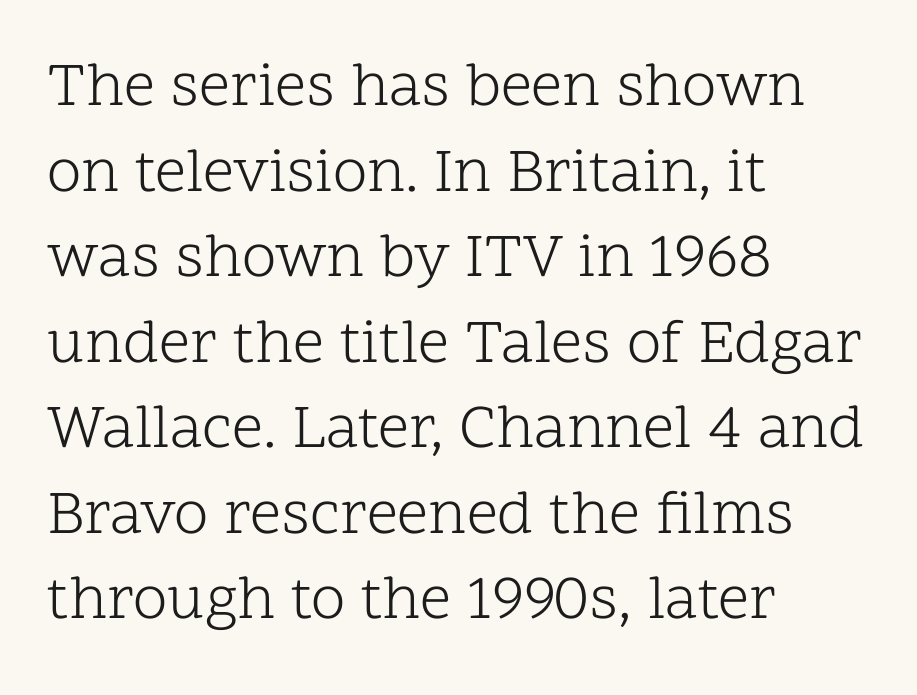
Q: Is the text bold? A: No.
Q: Is the text italic (slanted)? A: No, it is upright.
Q: Is the typeface a serif or a sans-serif typeface? A: Serif.
Q: Is the text underlined? A: No.
Q: How is the paragraph aligned? A: Left-aligned.
Q: Is the spacing between letters normal or unusually wide? A: Normal.
Q: Is the spacing between lines tight, normal or loose? A: Normal.
Q: Width (condensed, normal, or wide)? A: Normal.
Q: Stroke contrast? A: Low.
Q: x-height? A: Medium.
Q: Monospaced? A: No.
